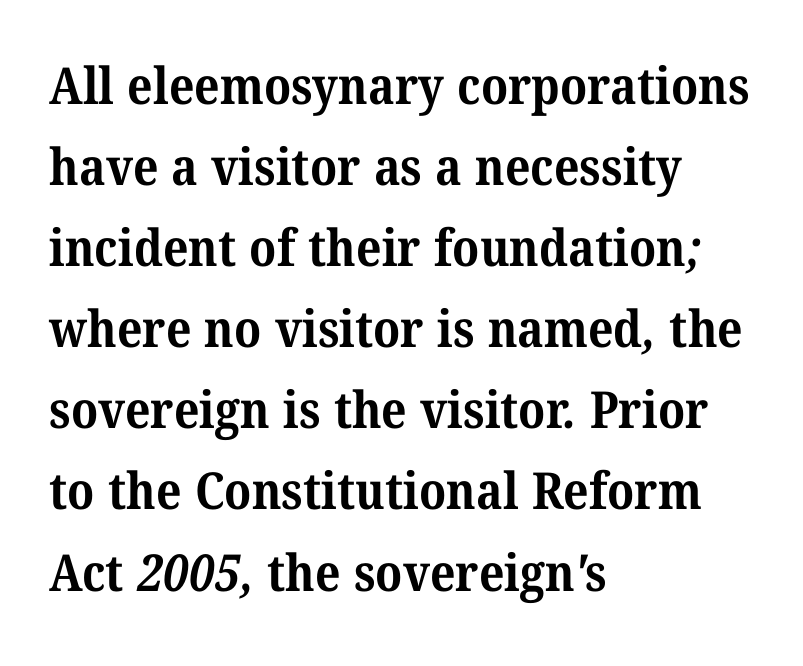
The image shows 51 px bold serif type; set left-aligned, normal line spacing (1.59x), normal letter spacing, not underlined; medium stroke contrast and a medium x-height.
